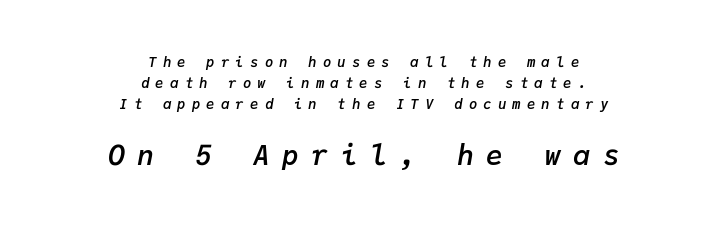
The image shows 28 px semibold type, italic (leaning right), monospaced; set centered, normal line spacing (1.5x), unusually wide letter spacing (+0.44 em), not underlined; the second (bottom) block is 2.0x larger; low stroke contrast and a medium x-height.
